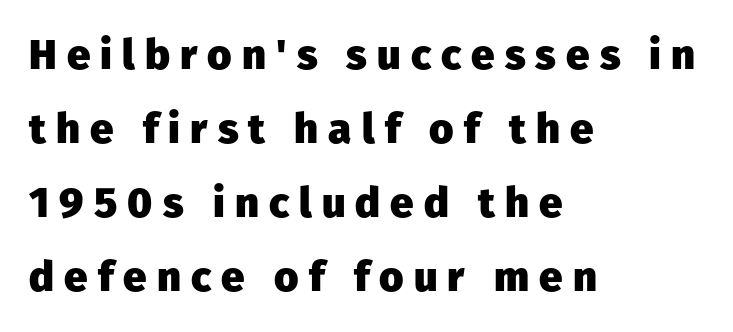
The image shows 42 px heavy sans-serif type, upright; set left-aligned, line spacing 1.76x, unusually wide letter spacing (+0.24 em), not underlined; low stroke contrast and a medium x-height.
